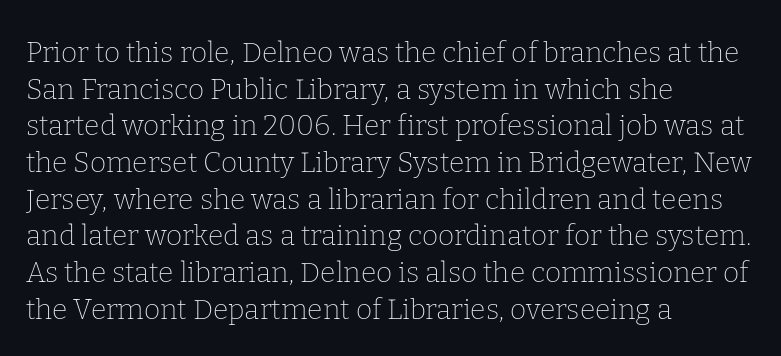
Q: Is the text bold? A: No.
Q: Is the text italic (slanted)? A: No, it is upright.
Q: Is the typeface a serif or a sans-serif typeface? A: Serif.
Q: Is the text underlined? A: No.
Q: How is the paragraph aligned? A: Left-aligned.
Q: Is the spacing between letters normal or unusually wide? A: Normal.
Q: Is the spacing between lines tight, normal or loose? A: Normal.
Q: Width (condensed, normal, or wide)? A: Normal.
Q: Stroke contrast? A: Low.
Q: x-height? A: Medium.
Q: Monospaced? A: No.
